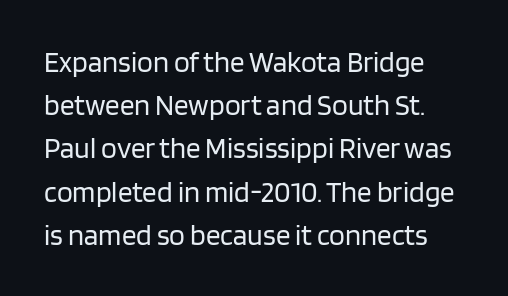
{"serif": "no", "italic": "no", "bold": "no", "weight": "regular", "width": "normal", "stroke_contrast": "low", "x_height": "large", "monospaced": "no", "underline": "no", "line_spacing": "normal", "line_spacing_ratio": 1.49, "letter_spacing": "normal", "letter_spacing_em": 0.0, "glyph_px": 29}
